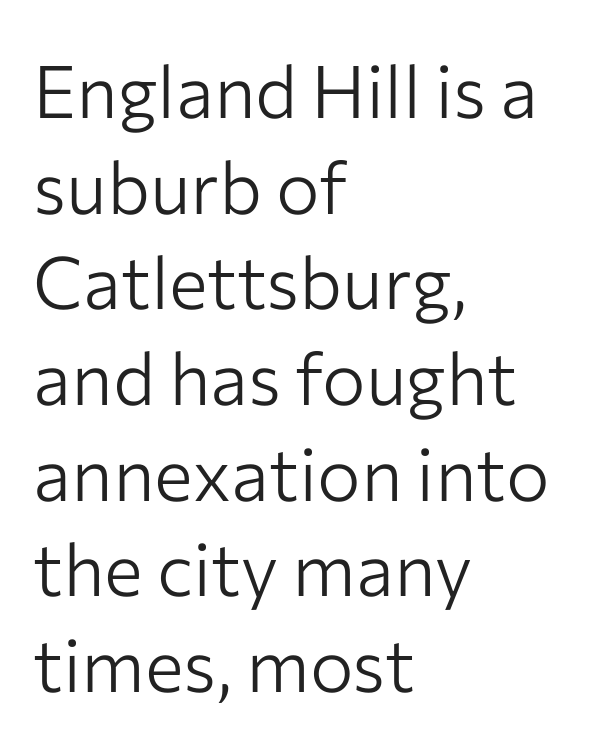
This sample keeps an unexceptional amount of space between lines. Note: no serifs on the glyphs. Compared with a centered layout, this one pins lines to the left instead. The face used here is proportionally spaced, like ordinary book or web type. There is no visible air inserted between adjacent glyphs. Descender tails drop into unmarked territory.
